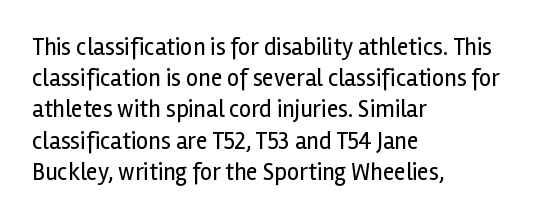
The image shows 24 px text type, upright; set left-aligned, normal line spacing (1.3x), normal letter spacing, not underlined.
